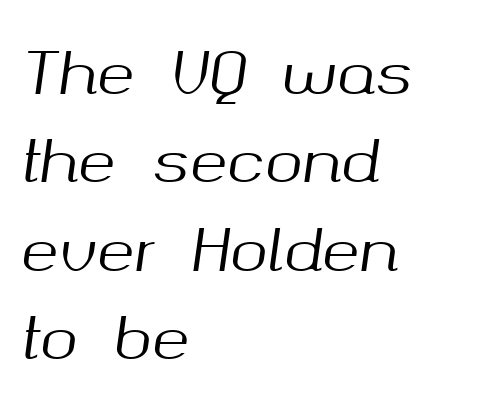
{"italic": "yes", "lean": "right", "slant_degrees": 8, "width": "normal", "stroke_contrast": "medium", "x_height": "medium", "monospaced": "no", "underline": "no", "align": "left", "line_spacing": "normal", "line_spacing_ratio": 1.55, "letter_spacing": "normal", "letter_spacing_em": 0.0, "glyph_px": 57}
